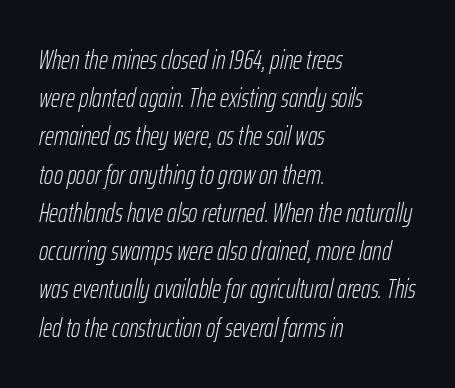
The image shows 26 px text type, italic (leaning right); set left-aligned, normal line spacing (1.47x), normal letter spacing, not underlined.
